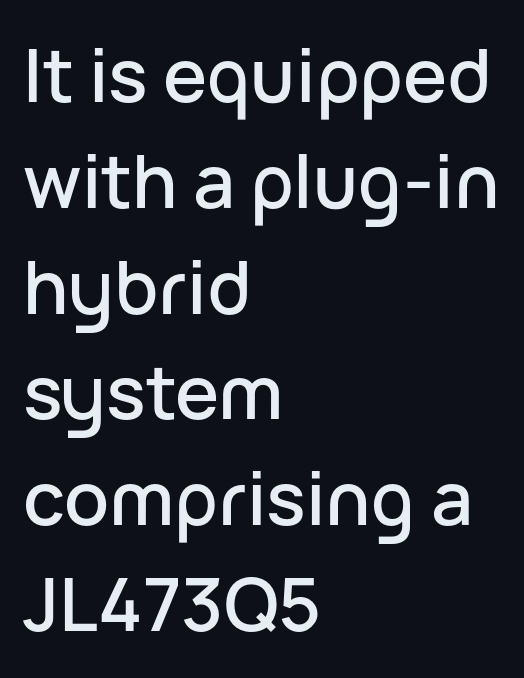
The image shows 74 px sans-serif type, upright; set left-aligned, normal line spacing (1.43x), normal letter spacing, not underlined; low stroke contrast and a medium x-height.
